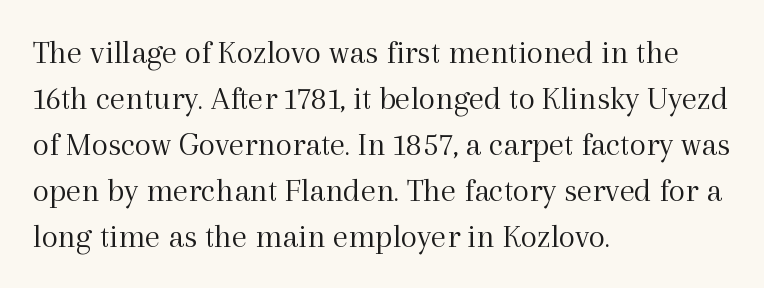
This rendering features lettering with no underline. How would I describe the line gaps? Plain and ordinary. In terms of letterform style, serifs are clearly present. A typesetter would call this zero additional tracking.
